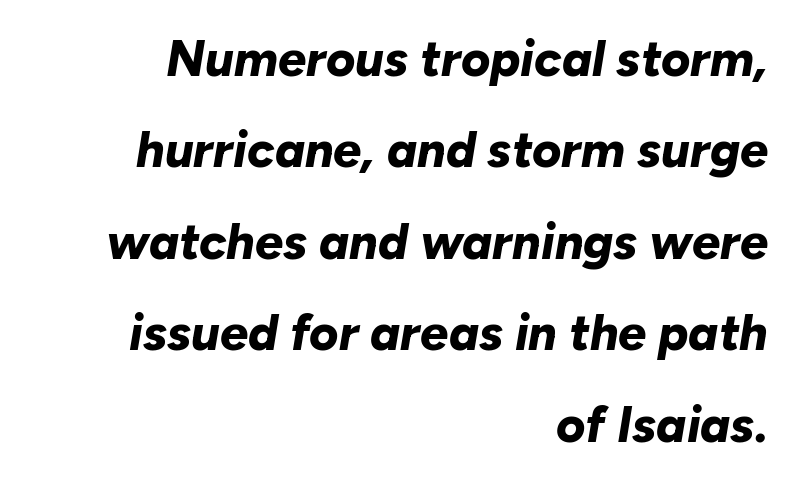
The image shows 50 px bold type, italic (leaning right); set right-aligned, line spacing 1.83x, normal letter spacing, not underlined; low stroke contrast and a medium x-height.
